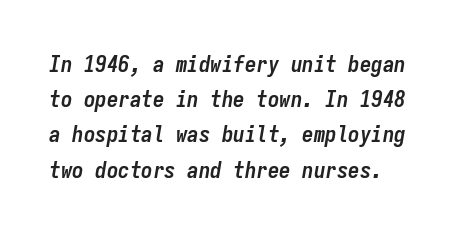
Glance below the letters and you will spot only blank space. The face used here is rendered with its standard letterfit. If you drew a line through each stem, it would be angled. Horizontal bands of white between lines are of average thickness.
